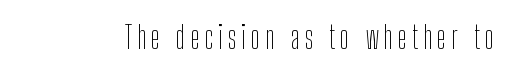
{"serif": "no", "italic": "no", "bold": "no", "weight": "thin", "width": "condensed", "stroke_contrast": "low", "x_height": "medium", "monospaced": "no", "underline": "no", "glyph_px": 31}
